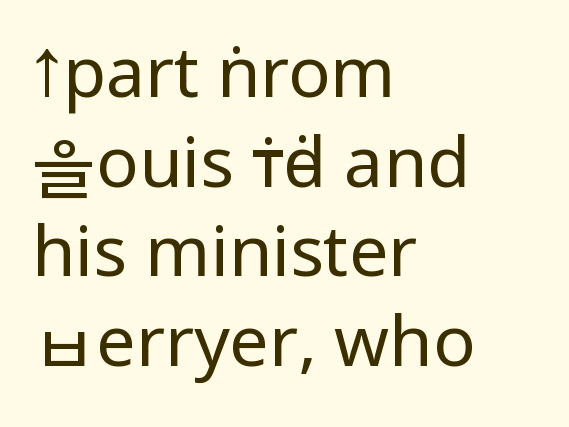
A typesetter would call this proportional, since set widths differ per character. Italic: no, the glyphs are upright roman. To sum up the face: it is a sans, with no serifs. The font sits on the lighter half of the weight spectrum, regular included. The line texture is even and compact thanks to regular tracking. Underline: absent.
